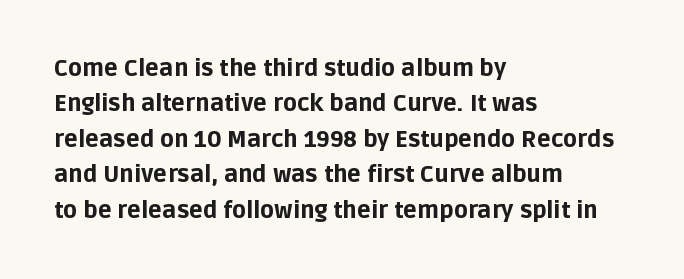
The strip under each line holds only bare page. The designer left line spacing at the default. Typeset ragged right — the left edge is the straight one. Heavy-handed strokes throughout: this text is bold.
